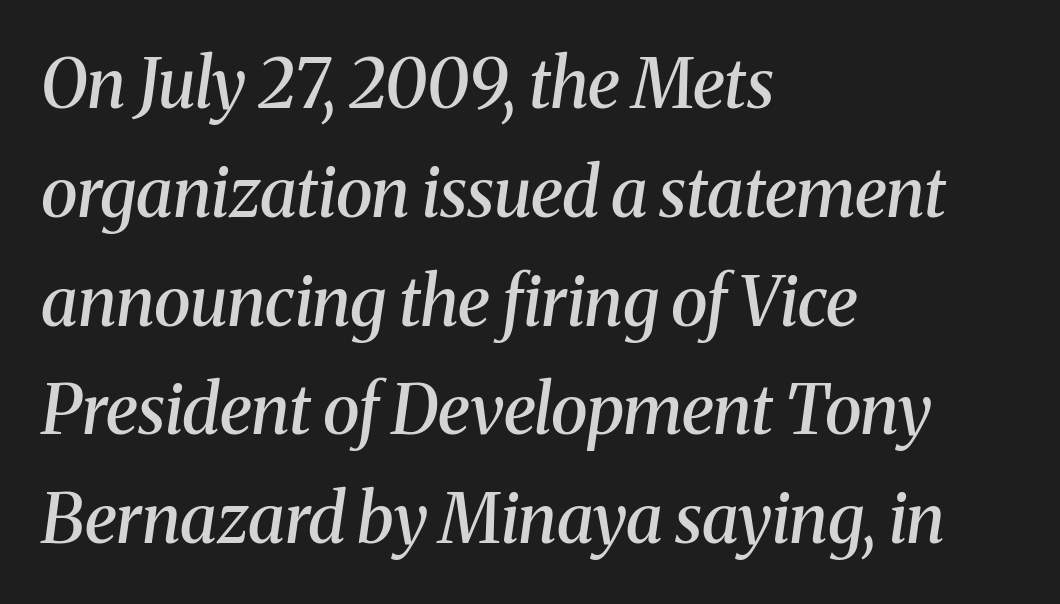
Q: Is the text bold? A: Semi-bold.
Q: Is the text italic (slanted)? A: Yes, it leans right by about 8 degrees.
Q: Is the typeface a serif or a sans-serif typeface? A: Serif.
Q: Is the text underlined? A: No.
Q: How is the paragraph aligned? A: Left-aligned.
Q: Is the spacing between letters normal or unusually wide? A: Normal.
Q: Is the spacing between lines tight, normal or loose? A: Normal.
Q: Width (condensed, normal, or wide)? A: Normal.
Q: Stroke contrast? A: Medium.
Q: x-height? A: Medium.
Q: Monospaced? A: No.
